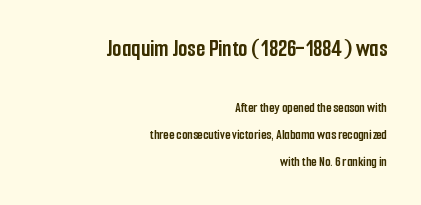
Q: Is the text bold? A: Yes.
Q: Is the text italic (slanted)? A: No, it is upright.
Q: Is the text underlined? A: No.
Q: How is the paragraph aligned? A: Right-aligned.
Q: Is the spacing between letters normal or unusually wide? A: Normal.
Q: Is the spacing between lines tight, normal or loose? A: Loose.
Q: Which block of text is set in a larger size, the first (top) or the second (bottom)? A: The first (top) one.
